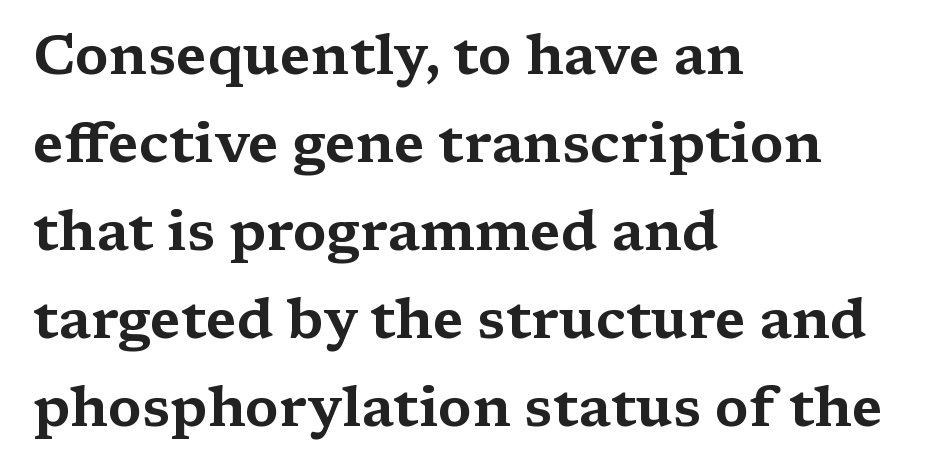
The image shows 55 px wide serif type, upright; set left-aligned, normal line spacing (1.6x), normal letter spacing, not underlined; medium stroke contrast and a medium x-height.
